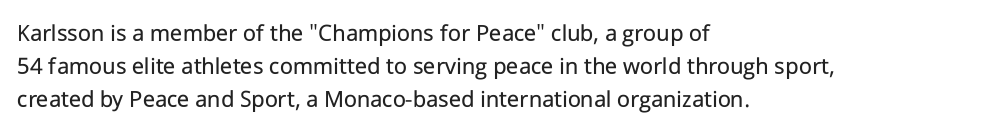
The image shows 25 px text type, upright; set left-aligned, normal line spacing (1.32x), normal letter spacing, not underlined.
